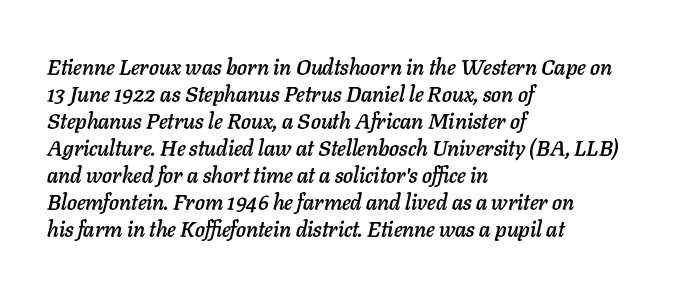
Descenders hang freely into open space. The lines are quadded left. Does extra space separate the letters? No, they use regular spacing. When letters slant like this, we call the style italic.
